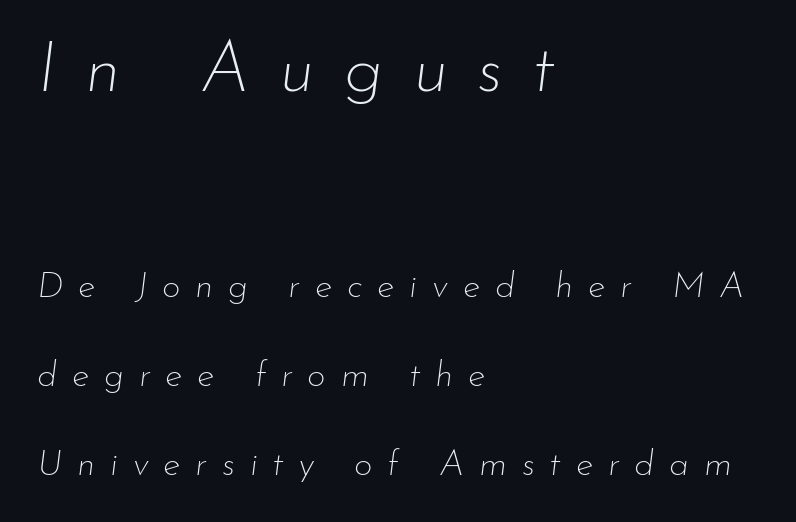
This sample trades compactness for vertical openness between lines. Letter spacing: wide. It's the slanting kind of type. Proportional: the letters do not fall into vertical columns. A student would call this left alignment; a typographer would say flush left, rag right. Descenders hang freely into open space.
